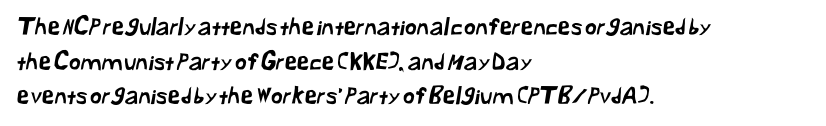
Q: Is the text underlined? A: No.
Q: How is the paragraph aligned? A: Left-aligned.
Q: Is the spacing between letters normal or unusually wide? A: Normal.
Q: Is the spacing between lines tight, normal or loose? A: Normal.
